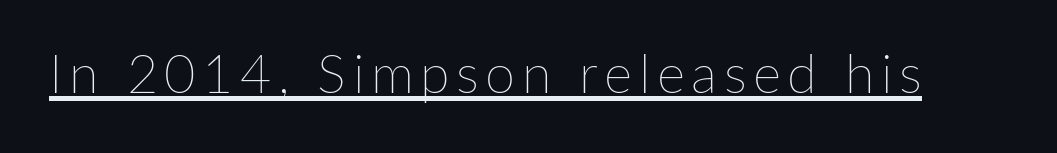
A continuous stroke trails under the words, as in a hyperlink. Bold? No — there's no thickening of the strokes. Character widths vary here, with narrow letters taking less room than wide ones. Every character sits straight up, as roman type does.
